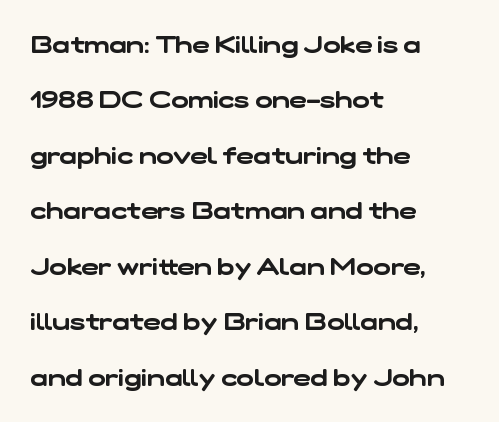
{"underline": "no", "align": "left", "line_spacing": "loose", "line_spacing_ratio": 2.41, "letter_spacing": "normal", "letter_spacing_em": 0.0, "glyph_px": 23}
